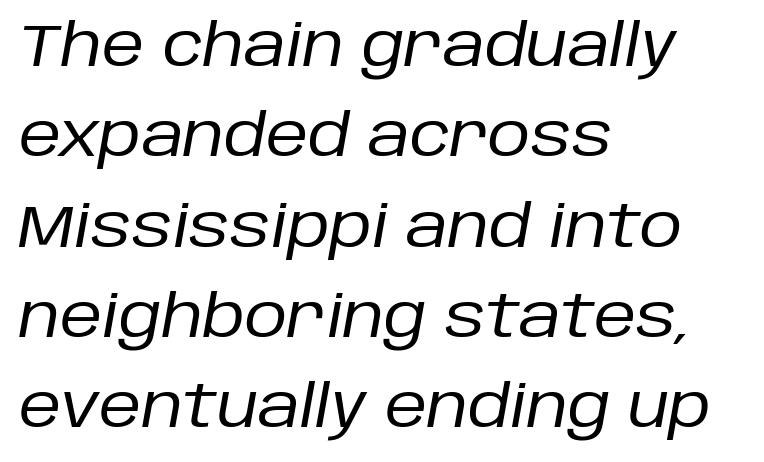
Tracking value appears to be zero — textbook default spacing. A light-to-regular cut is what we see here. In CSS terms this would be text-align: left. Vertical spacing — default. Every character sits at an angle, as italics do. This sample has the flowing, uneven cadence of proportional lettering.
